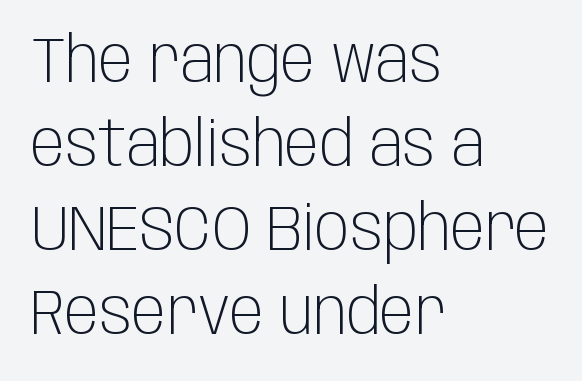
Look at the bottom of the vertical strokes: they stop flat, with no serifs. Each row of text sits above clean, open space. Leading: standard. This rendering leaves character spacing at its baseline value. Character widths vary here, with narrow letters taking less room than wide ones.
